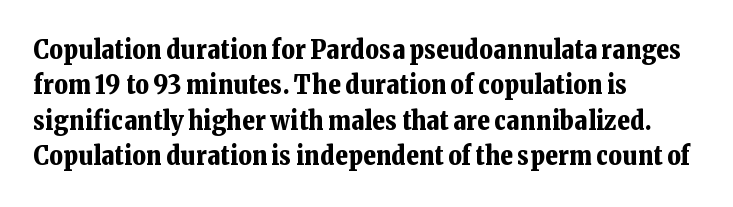
Normally led — the rows are evenly, conventionally spaced. A roman cut, with each character standing at attention. The gaps between neighbouring characters are ordinary and unremarkable. The words here are not underlined. Left-aligned paragraph, ragged on the right. The typesetting leans heavy: a genuine bold.
